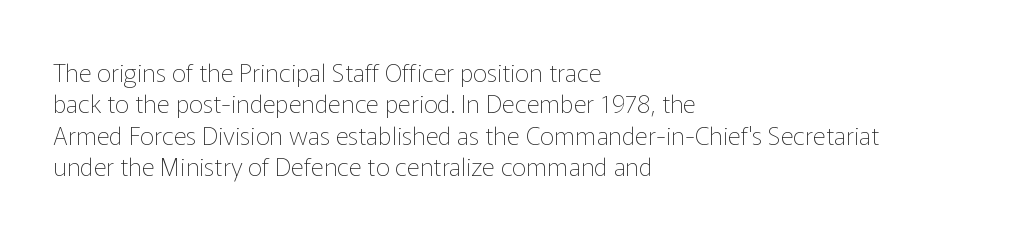
The image shows 25 px text type, upright; set left-aligned, normal line spacing (1.26x), normal letter spacing, not underlined.
